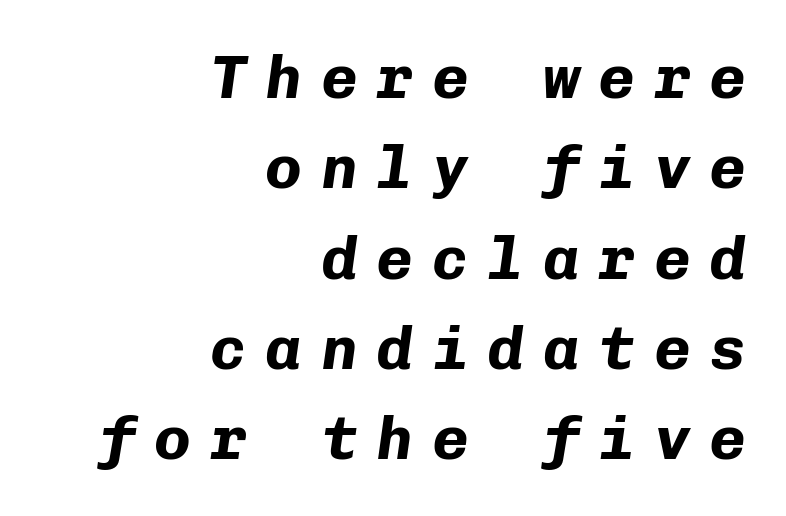
{"italic": "yes", "lean": "right", "slant_degrees": 8, "bold": "yes", "weight": "bold", "width": "normal", "stroke_contrast": "low", "x_height": "medium", "monospaced": "yes", "underline": "no", "align": "right", "line_spacing": "normal", "line_spacing_ratio": 1.48, "letter_spacing": "wide", "letter_spacing_em": 0.31, "glyph_px": 61}
